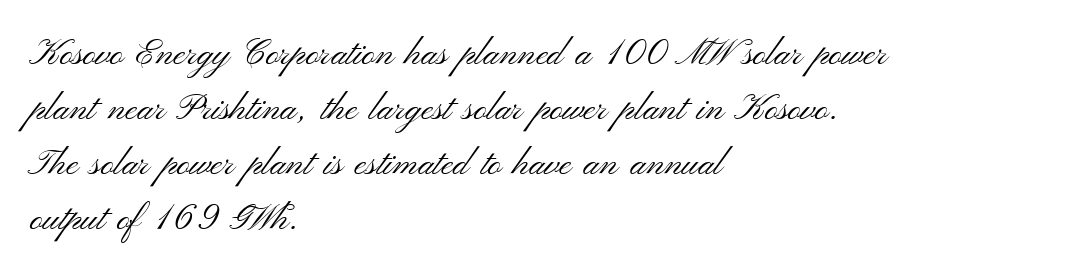
The image shows 36 px light, wide sans-serif type; set left-aligned, normal line spacing (1.53x), normal letter spacing, not underlined; medium stroke contrast and a small x-height.
